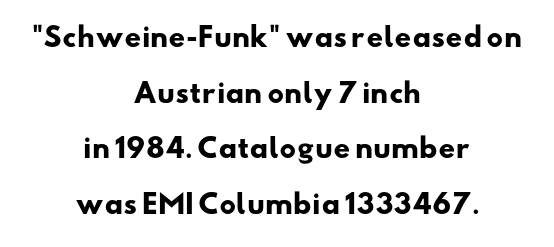
Q: Is the text bold? A: Yes.
Q: Is the text underlined? A: No.
Q: How is the paragraph aligned? A: Centered.
Q: Is the spacing between letters normal or unusually wide? A: Normal.
Q: Is the spacing between lines tight, normal or loose? A: Loose.
